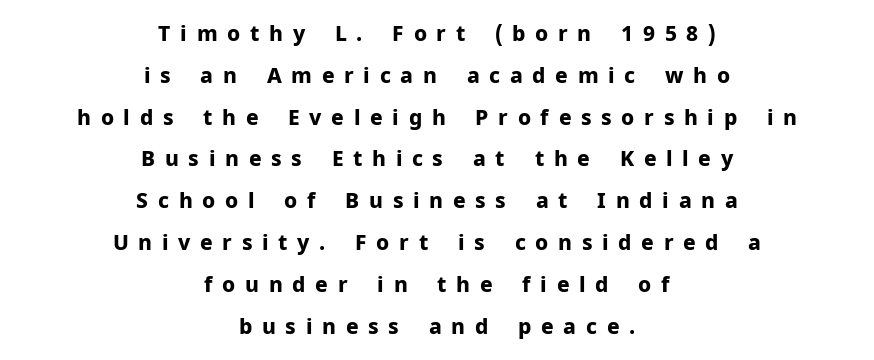
Teacher's note: observe the equal gaps on both sides — that is centered alignment. A typesetter would call this leading open, well beyond the default. Upright lettering throughout. A dark, heavy texture on the line: the type is bold.
